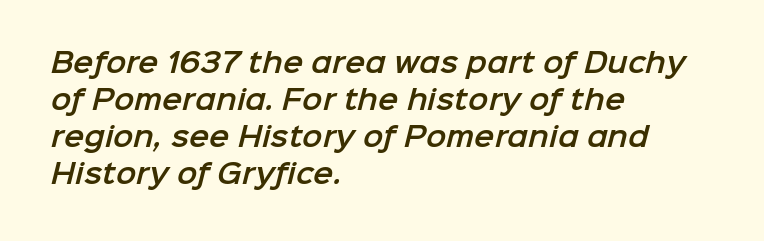
The lines are quadded left. The passage shown stacks its lines at a standard gap. Type without underlining. The passage shown has conventional tracking throughout.
